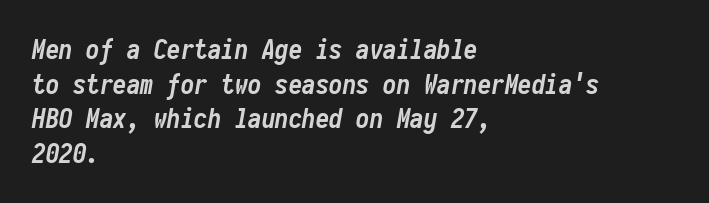
Emphasis by weight is at full strength: bold. Alignment: flush left. Slanted lettering throughout. The tracking reads as untouched default to a designer's eye. Just letters on the line, the space beneath them empty.
